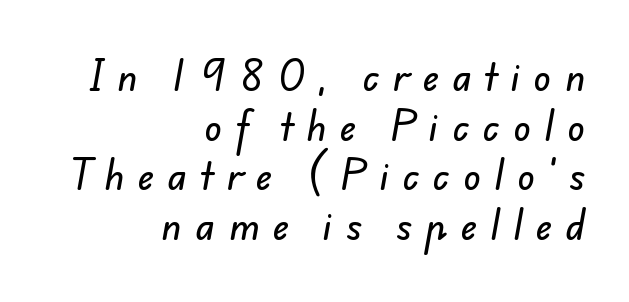
This sample keeps an unexceptional amount of space between lines. The setting favours the right margin, as signatures and pull-quotes sometimes do. This sample has the flowing, uneven cadence of proportional lettering. Plain, unruled lines of type. I'd call this a sans setting — the letters go barefoot.
